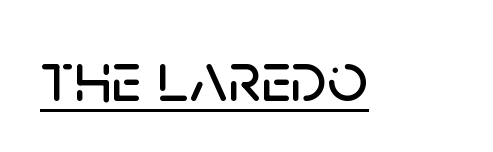
The words here are underlined. Observe the ordinary spacing: letters are neighbours, not strangers. Think of a printed novel: that variable character pitch is what you see here. The characters display no serif detailing; their extremities are plain. You can tell it's not italic because the verticals are truly vertical.
